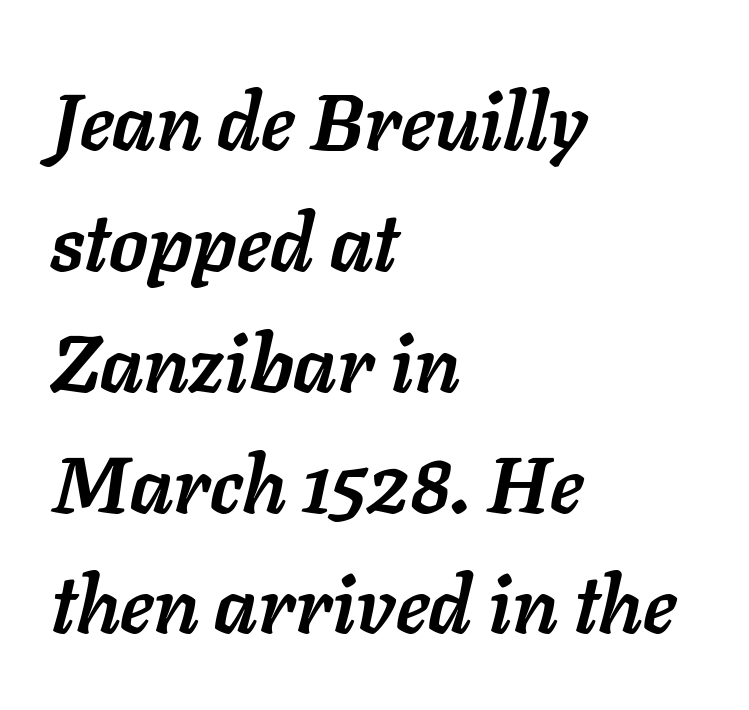
{"italic": "yes", "lean": "right", "slant_degrees": 11, "bold": "yes", "weight": "semibold", "width": "normal", "stroke_contrast": "low", "x_height": "medium", "monospaced": "no", "underline": "no", "align": "left", "line_spacing": "normal", "line_spacing_ratio": 1.53, "letter_spacing": "normal", "letter_spacing_em": 0.0, "glyph_px": 79}
